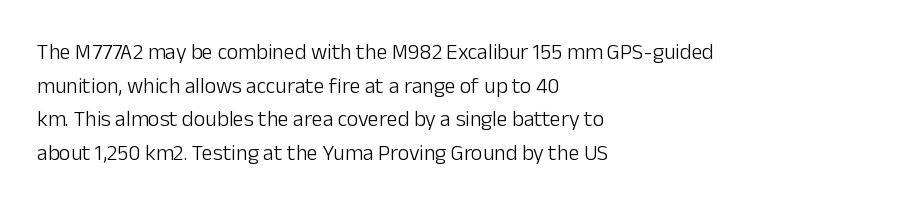
{"italic": "no", "bold": "no", "underline": "no", "align": "left", "line_spacing": "normal", "line_spacing_ratio": 1.53, "letter_spacing": "normal", "letter_spacing_em": 0.0, "glyph_px": 22}
